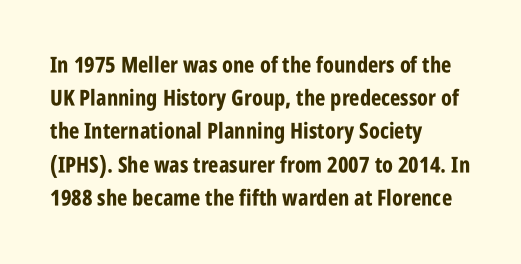
{"italic": "no", "bold": "yes", "underline": "no", "align": "left", "line_spacing": "normal", "line_spacing_ratio": 1.51, "letter_spacing": "normal", "letter_spacing_em": 0.0, "glyph_px": 22}
